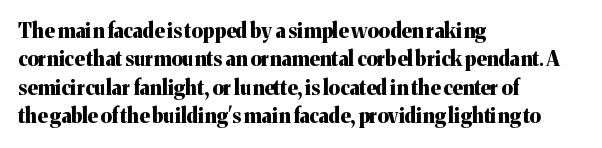
Has an underline been added? It has not. Here the glyphs are tracked normally, forming tight word shapes. Compared with typical paragraphs, the rows here are spaced about the same. The characters look thick and weighty, a clear bold.
